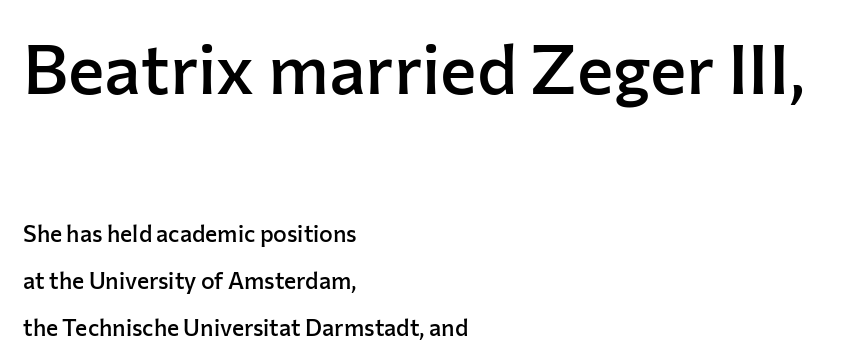
The image shows 69 px semibold sans-serif type, upright; set left-aligned, loose line spacing (2.03x), normal letter spacing, not underlined; the first (top) block is 3.0x larger; low stroke contrast and a medium x-height.
